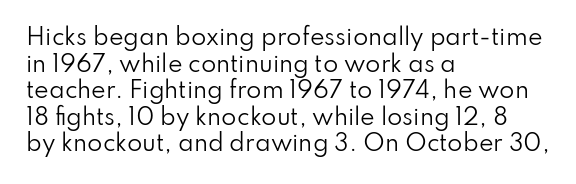
The image shows 22 px text type, upright; set left-aligned, line spacing 1.21x, normal letter spacing, not underlined.
